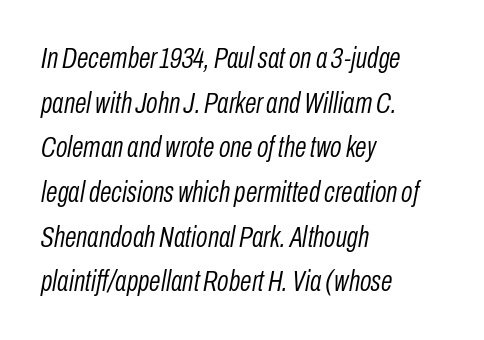
The block of text has a typical density, with ordinary space between rows. The strokes carry an ordinary text weight at most. No extra tracking has been applied to these lines. Is this a fixed-width face? No — the glyphs have proportional, varying widths. No word sits above an underline.
